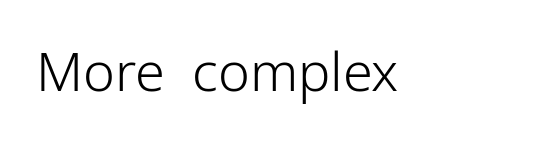
{"serif": "no", "italic": "no", "bold": "no", "weight": "light", "width": "normal", "stroke_contrast": "low", "x_height": "medium", "monospaced": "no", "underline": "no", "letter_spacing": "normal", "letter_spacing_em": 0.0, "glyph_px": 54}
